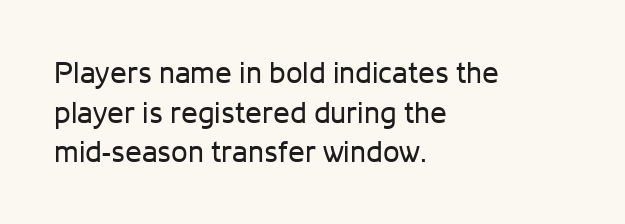
{"serif": "no", "italic": "no", "bold": "no", "weight": "regular", "width": "normal", "stroke_contrast": "low", "x_height": "medium", "monospaced": "no", "underline": "no", "align": "left", "line_spacing": "normal", "line_spacing_ratio": 1.32, "letter_spacing": "normal", "letter_spacing_em": 0.0, "glyph_px": 30}
